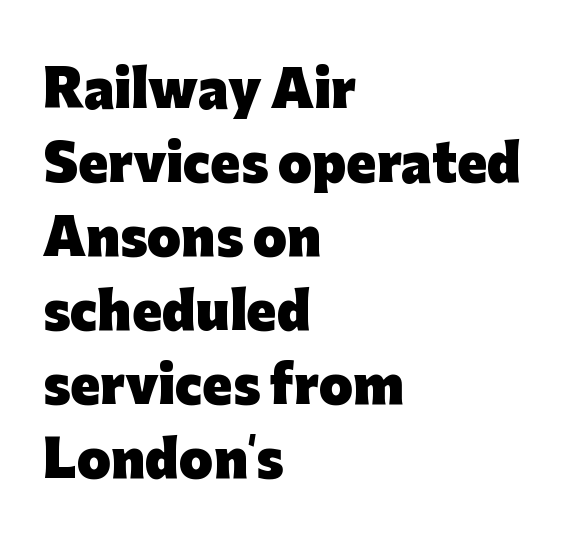
The ragged edge is on the right, which tells us the setting is flush left. A full-strength bold gives these letters their thick strokes. How are the letters spaced? Ordinarily, with no added tracking. Type style note: lacks serifs. The letters stand upright; this is a roman face.
